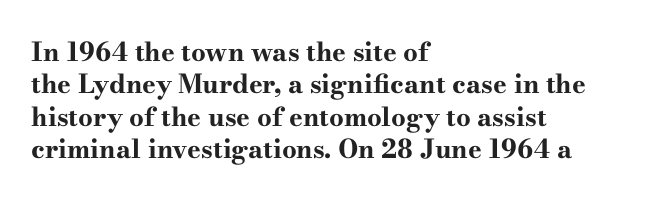
The image shows 26 px bold type, upright; set left-aligned, normal line spacing (1.25x), normal letter spacing, not underlined.
